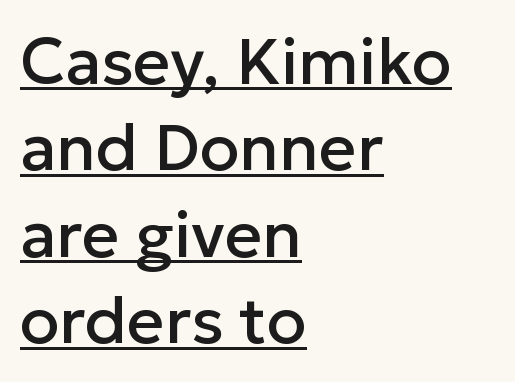
Does extra space separate the letters? No, they use regular spacing. Notice how a bar underscores the lettering throughout. Layout note: lines flush left. The letters stand straight up with perfectly vertical stems. Successive baselines arrive at the customary interval.
